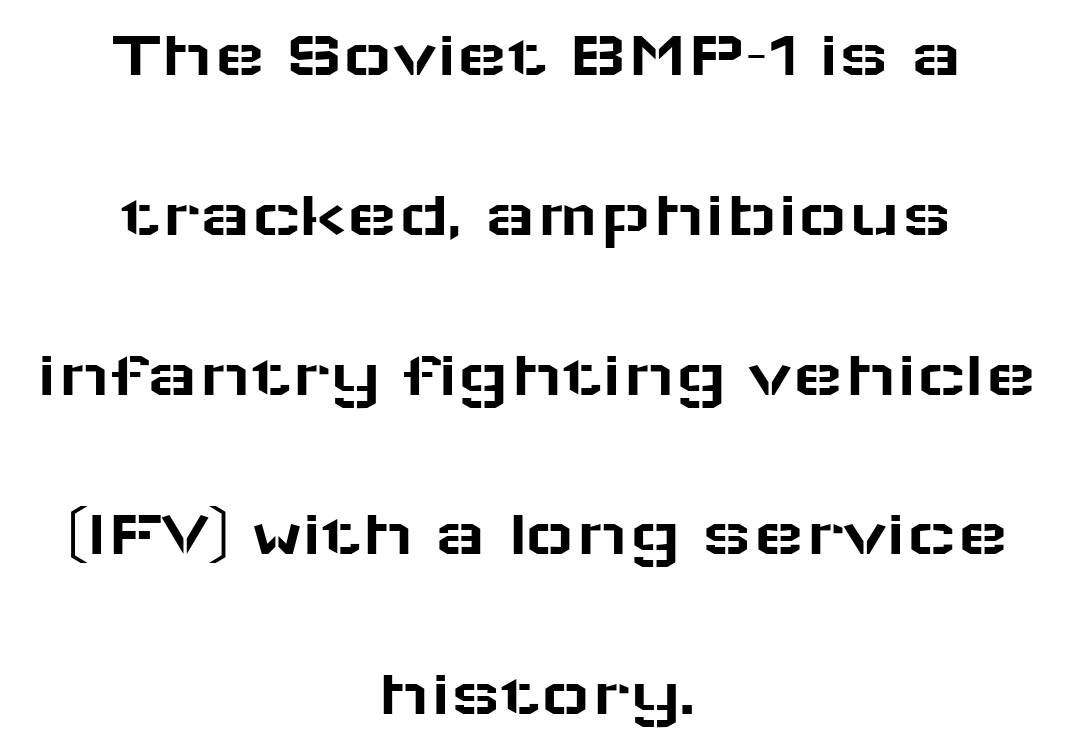
Q: Is the text italic (slanted)? A: No, it is upright.
Q: Is the typeface a serif or a sans-serif typeface? A: Sans-serif.
Q: Is the text underlined? A: No.
Q: How is the paragraph aligned? A: Centered.
Q: Is the spacing between letters normal or unusually wide? A: Normal.
Q: Is the spacing between lines tight, normal or loose? A: Loose.
Q: Width (condensed, normal, or wide)? A: Wide.
Q: Stroke contrast? A: Low.
Q: x-height? A: Medium.
Q: Monospaced? A: No.
